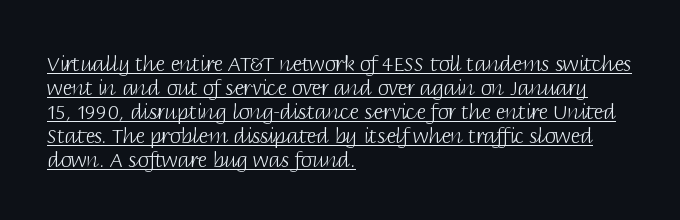
Q: Is the text bold? A: No.
Q: Is the text italic (slanted)? A: No, it is upright.
Q: Is the text underlined? A: Yes.
Q: How is the paragraph aligned? A: Left-aligned.
Q: Is the spacing between letters normal or unusually wide? A: Normal.
